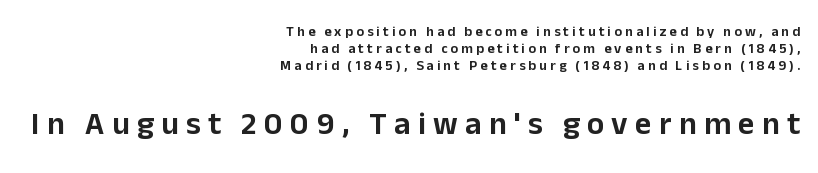
Between one letter and the next there's a generous, obvious gap. A typesetter would label this face a sans. A flush-right, rag-left setting is used for this passage. The specimen reads as upright at a glance. Proportional: the letters do not fall into vertical columns. Descender tails drop into unmarked territory.
